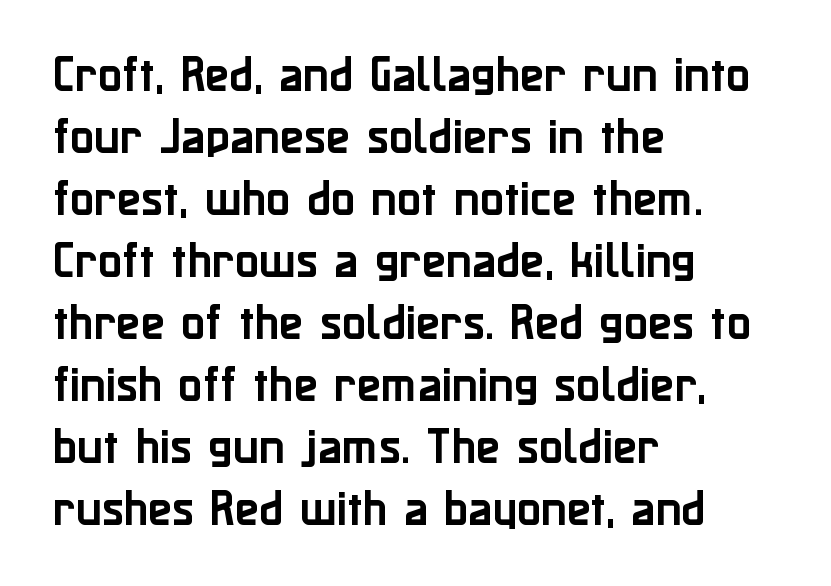
The image shows 40 px sans-serif type, upright; set left-aligned, normal line spacing (1.55x), normal letter spacing, not underlined; low stroke contrast and a medium x-height.
